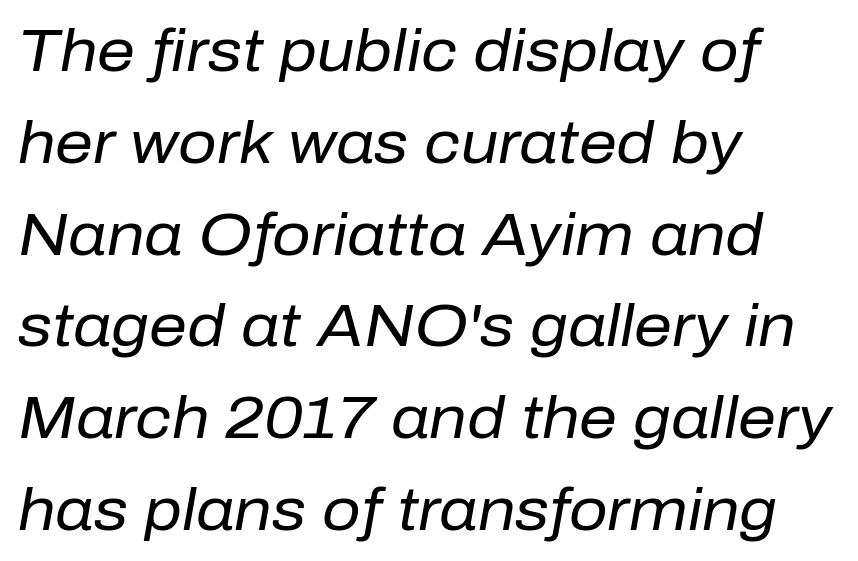
The image shows 60 px regular-weight type, italic (leaning right); set left-aligned, normal line spacing (1.53x), normal letter spacing, not underlined; low stroke contrast and a medium x-height.
